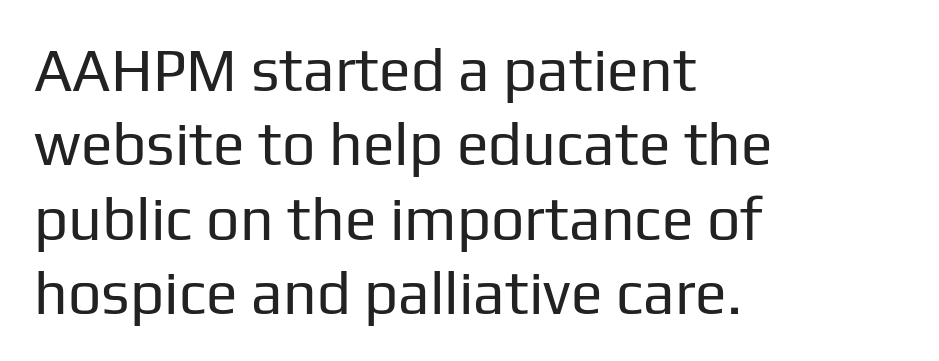
Nope, no serifs anywhere on these letters. Horizontal bands of white between lines are of average thickness. Is this a heavy cut? Hardly; it is regular or lighter. These lines keep a tight, regular rhythm from letter to letter. Do the characters align in a grid? No, the font is proportional. Notice how the passage keeps a crisp vertical edge on the left only.
